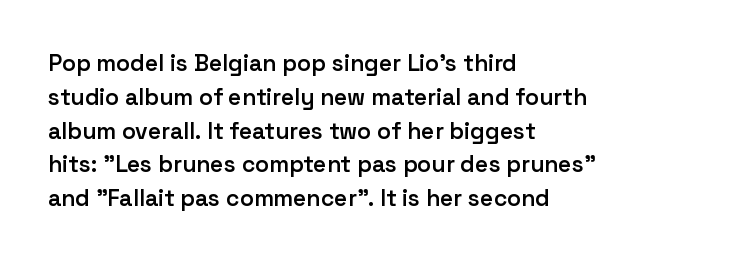
Upright lettering throughout. Reading down the block, your eye returns to a fixed left position each line. Strokes here are thickened, but only to semibold level. Evenly set lines give the paragraph a standard silhouette. Standard letterfit; no display-style spreading of the glyphs. Clear beneath every line of the passage.
